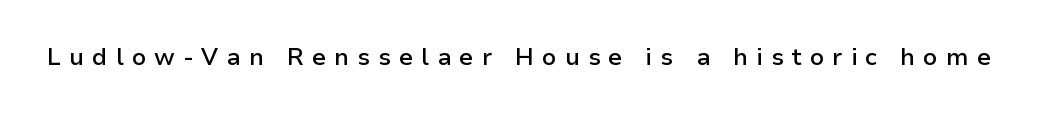
{"italic": "no", "bold": "semi", "underline": "no", "letter_spacing": "wide", "letter_spacing_em": 0.33, "glyph_px": 24}
